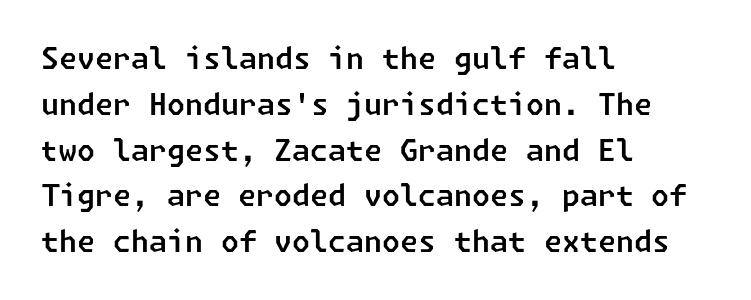
A bare baseline throughout the passage. Serifs: no, the terminals of the letterforms are clean. Line beginnings align vertically; line endings do not. A typesetter would call this zero additional tracking.
